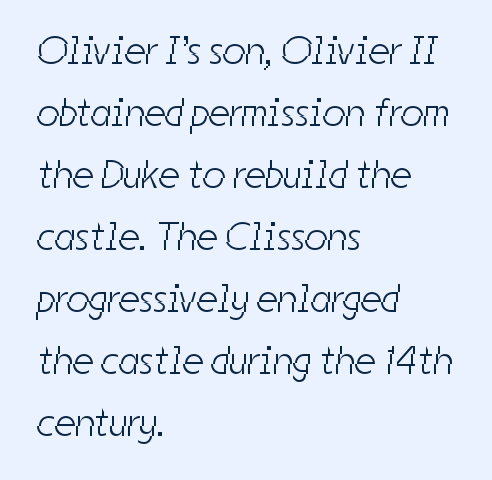
The image shows 40 px light, condensed sans-serif type; set left-aligned, normal line spacing (1.55x), normal letter spacing, not underlined; low stroke contrast and a medium x-height.
